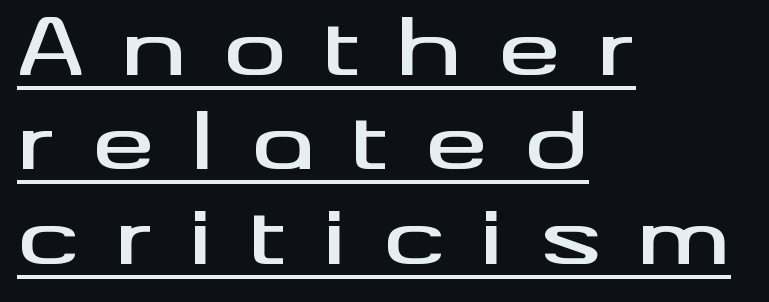
{"serif": "no", "italic": "no", "width": "wide", "stroke_contrast": "medium", "x_height": "small", "monospaced": "no", "underline": "yes", "align": "left", "line_spacing_ratio": 1.21, "letter_spacing": "wide", "letter_spacing_em": 0.47, "glyph_px": 78}
